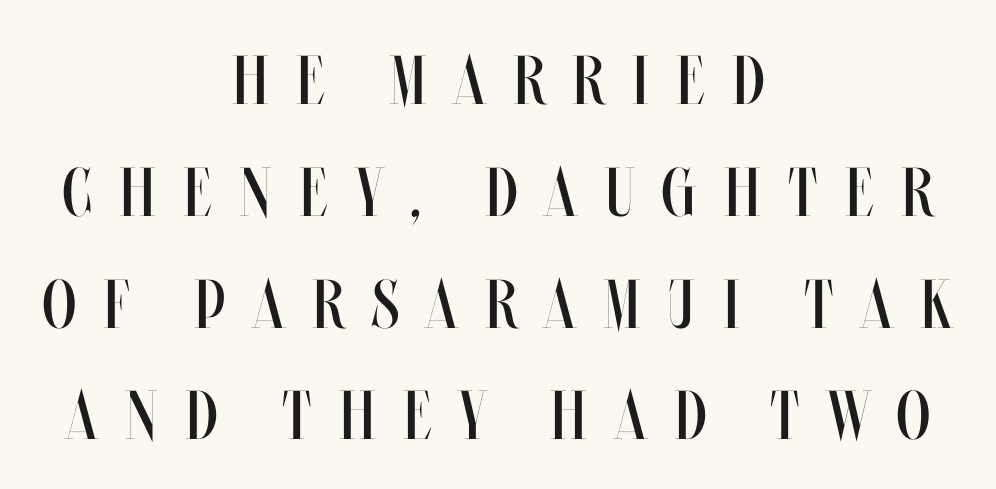
The image shows 69 px regular-weight, condensed type, upright; set centered, normal line spacing (1.62x), unusually wide letter spacing (+0.4 em), not underlined; medium stroke contrast and a large x-height.
